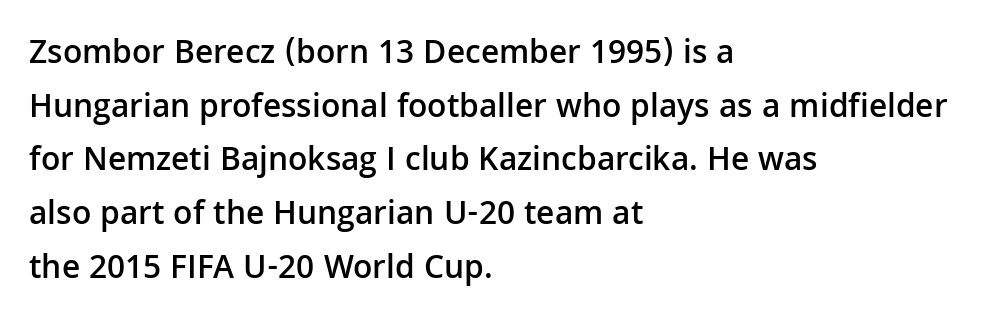
Tracking value appears to be zero — textbook default spacing. Line beginnings align vertically; line endings do not. These lines are rendered in a variable-pitch font. Font category for this specimen: sans-serif. Weight check: semibold — heavier than regular, not quite bold. This is the regular roman posture of the typeface.
